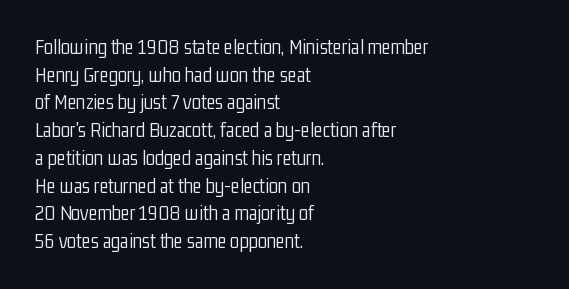
Q: Is the text bold? A: No.
Q: Is the text italic (slanted)? A: No, it is upright.
Q: Is the text underlined? A: No.
Q: How is the paragraph aligned? A: Left-aligned.
Q: Is the spacing between letters normal or unusually wide? A: Normal.
Q: Is the spacing between lines tight, normal or loose? A: Normal.
